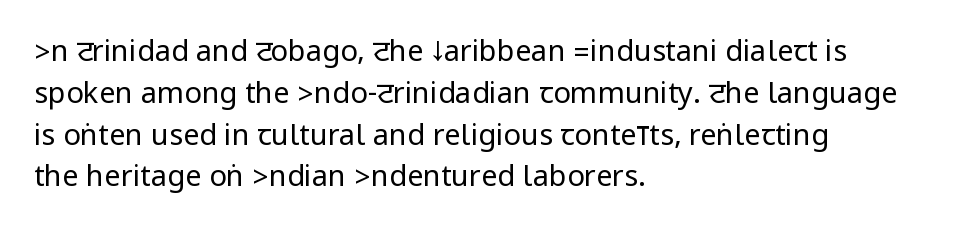
{"serif": "no", "italic": "no", "bold": "no", "weight": "regular", "width": "condensed", "stroke_contrast": "low", "underline": "no", "align": "left", "line_spacing": "normal", "line_spacing_ratio": 1.44, "letter_spacing": "normal", "letter_spacing_em": 0.0, "glyph_px": 29}
